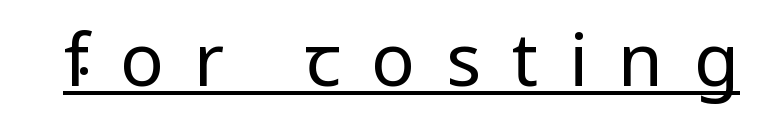
The image shows 73 px regular-weight sans-serif type, upright; set unusually wide letter spacing (+0.42 em), underlined; low stroke contrast and a medium x-height.
